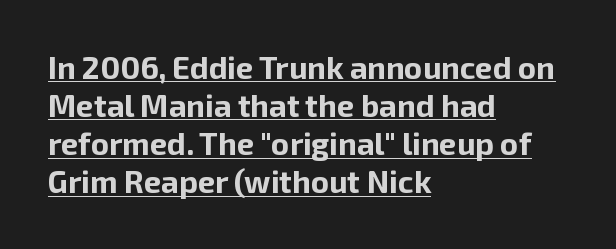
Q: Is the text bold? A: Yes.
Q: Is the text italic (slanted)? A: No, it is upright.
Q: Is the typeface a serif or a sans-serif typeface? A: Sans-serif.
Q: Is the text underlined? A: Yes.
Q: How is the paragraph aligned? A: Left-aligned.
Q: Is the spacing between letters normal or unusually wide? A: Normal.
Q: Width (condensed, normal, or wide)? A: Normal.
Q: Stroke contrast? A: Low.
Q: x-height? A: Medium.
Q: Monospaced? A: No.
